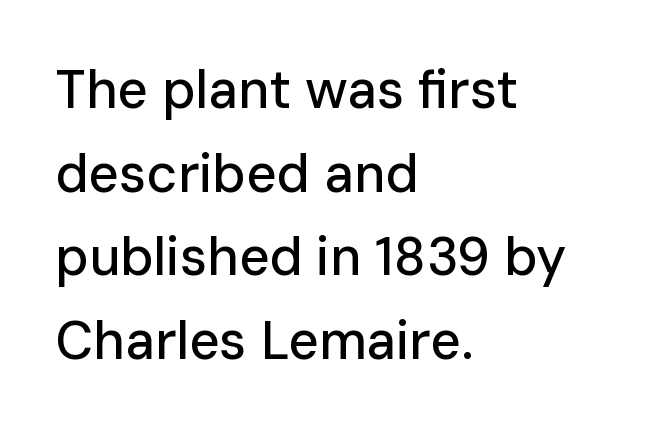
{"serif": "no", "italic": "no", "width": "normal", "stroke_contrast": "low", "x_height": "medium", "monospaced": "no", "underline": "no", "align": "left", "line_spacing": "normal", "line_spacing_ratio": 1.58, "letter_spacing": "normal", "letter_spacing_em": 0.0, "glyph_px": 53}
